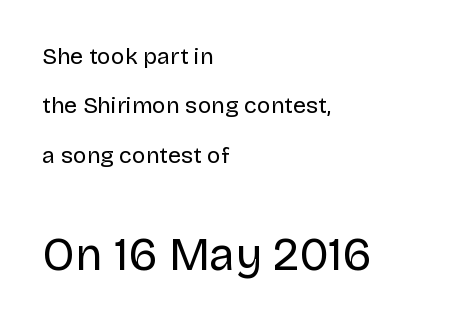
{"serif": "no", "italic": "no", "bold": "no", "weight": "regular", "width": "normal", "stroke_contrast": "low", "x_height": "large", "monospaced": "no", "underline": "no", "align": "left", "line_spacing": "loose", "line_spacing_ratio": 2.15, "letter_spacing": "normal", "letter_spacing_em": 0.0, "larger_block": "second", "size_ratio": 2.0, "glyph_px": 46}
